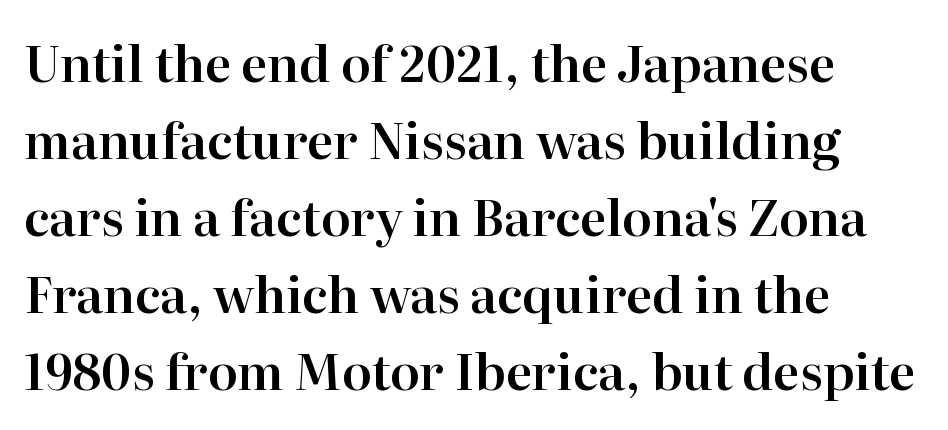
{"serif": "yes", "italic": "no", "width": "normal", "stroke_contrast": "high", "x_height": "medium", "monospaced": "no", "underline": "no", "align": "left", "line_spacing": "normal", "line_spacing_ratio": 1.57, "letter_spacing": "normal", "letter_spacing_em": 0.0, "glyph_px": 49}
